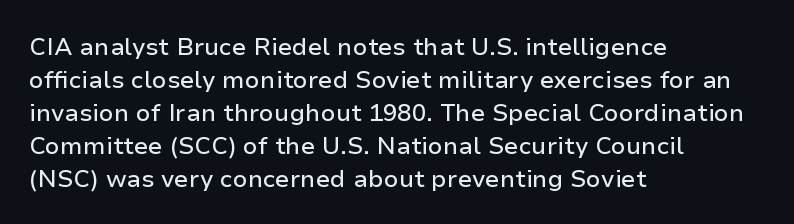
The type sits square on the baseline with zero lean. Students, observe: this is what conventionally led text looks like. Notice how the passage keeps a crisp vertical edge on the left only. Lines of text with bare space underneath.
